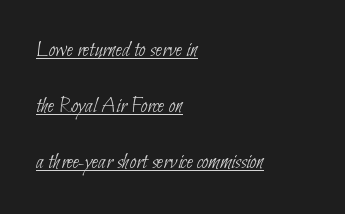
Q: Is the text bold? A: No.
Q: Is the text underlined? A: Yes.
Q: How is the paragraph aligned? A: Left-aligned.
Q: Is the spacing between letters normal or unusually wide? A: Normal.
Q: Is the spacing between lines tight, normal or loose? A: Loose.
